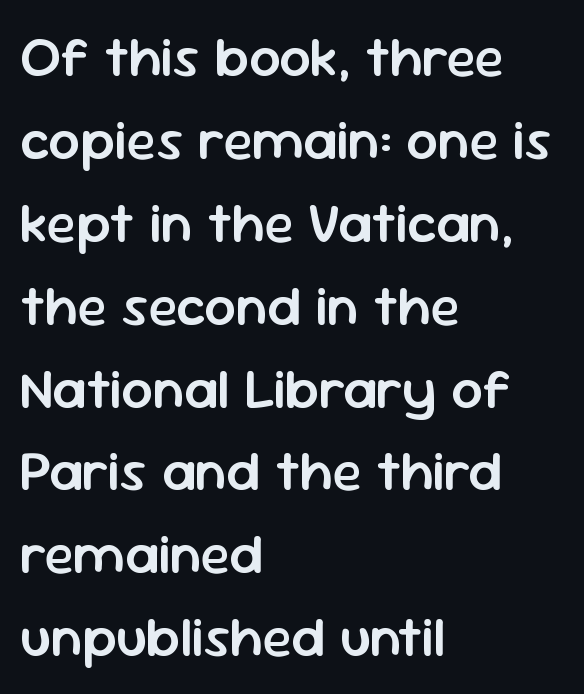
{"serif": "no", "italic": "no", "bold": "semi", "weight": "semibold", "width": "normal", "stroke_contrast": "low", "x_height": "medium", "monospaced": "no", "underline": "no", "align": "left", "line_spacing": "normal", "line_spacing_ratio": 1.48, "letter_spacing": "normal", "letter_spacing_em": 0.0, "glyph_px": 56}
